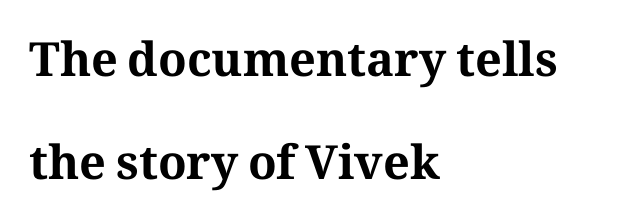
Here the glyphs are tracked normally, forming tight word shapes. These lines are rendered in a variable-pitch font. Is this a sans? No — the strokes have serifs. Tall strokes in this sample are plumb rather than angled. In terms of weight, the rendering is a true, heavy bold. Clear beneath every line of the passage.
